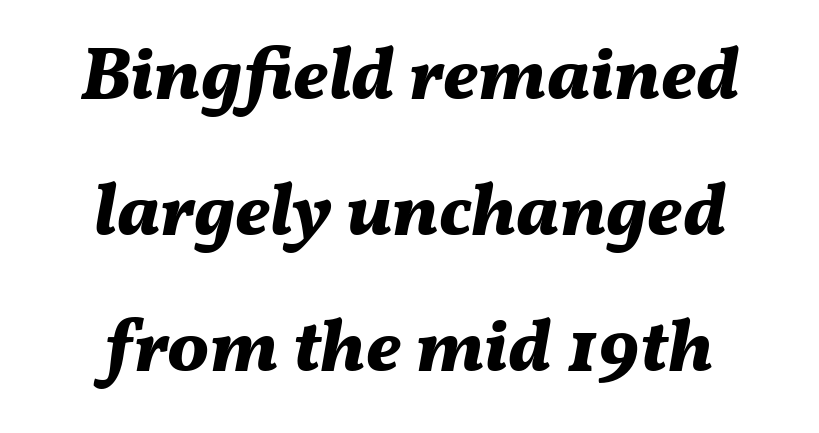
Q: Is the text bold? A: Yes.
Q: Is the text italic (slanted)? A: Yes, it leans right by about 11 degrees.
Q: Is the text underlined? A: No.
Q: How is the paragraph aligned? A: Centered.
Q: Is the spacing between letters normal or unusually wide? A: Normal.
Q: Width (condensed, normal, or wide)? A: Normal.
Q: Stroke contrast? A: Medium.
Q: x-height? A: Medium.
Q: Monospaced? A: No.
